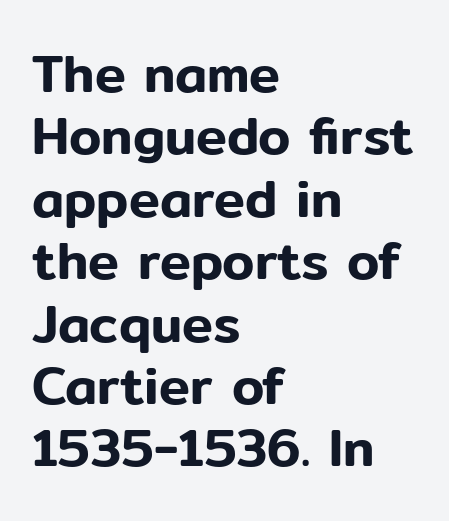
Serif or sans? Sans — the stroke terminals are bare. Here the designer chose a conventional face with non-uniform glyph widths. In terms of posture, this sample is upright. Glance below the letters and you will spot only blank space.
